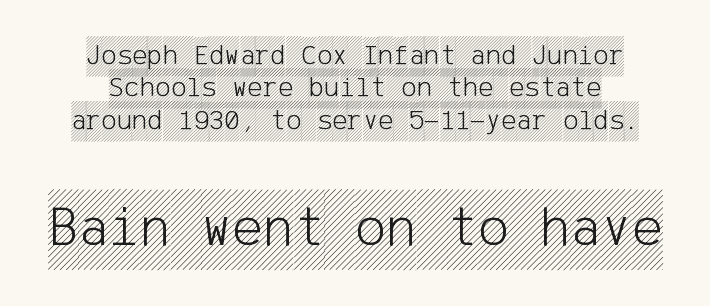
{"italic": "no", "width": "condensed", "x_height": "large", "underline": "no", "align": "center", "line_spacing": "tight", "line_spacing_ratio": 1.12, "letter_spacing": "normal", "letter_spacing_em": 0.0, "larger_block": "second", "size_ratio": 2.0, "glyph_px": 58}
